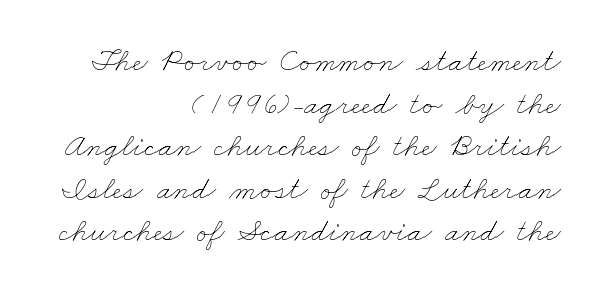
Spacing between characters is what you'd get straight out of the box. Where is the straight margin? On the right. No chunkiness to these letters — they're not bold. The line-height multiplier appears to be the usual default. Beneath every word, the page is bare.
